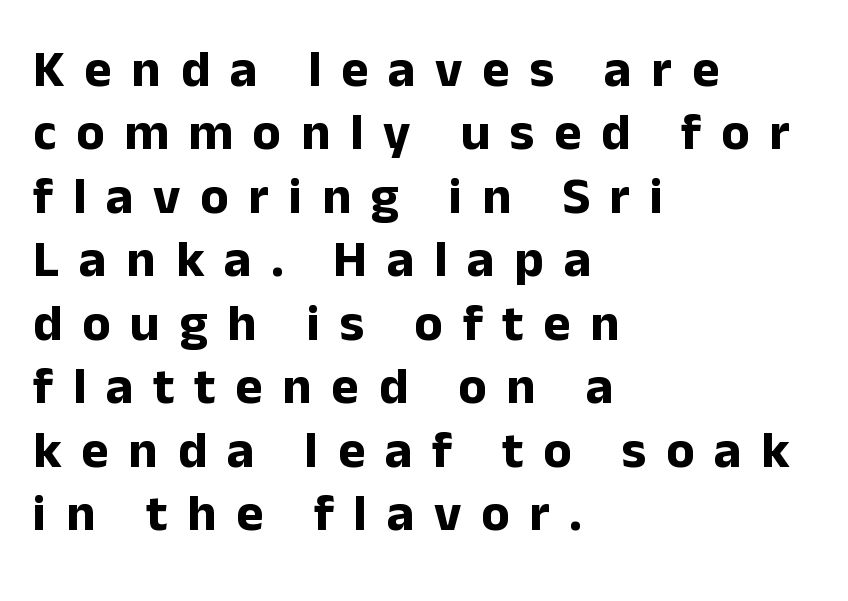
Q: Is the text bold? A: Yes.
Q: Is the text italic (slanted)? A: No, it is upright.
Q: Is the typeface a serif or a sans-serif typeface? A: Sans-serif.
Q: Is the text underlined? A: No.
Q: How is the paragraph aligned? A: Left-aligned.
Q: Is the spacing between letters normal or unusually wide? A: Unusually wide.
Q: Width (condensed, normal, or wide)? A: Normal.
Q: Stroke contrast? A: Low.
Q: x-height? A: Medium.
Q: Monospaced? A: No.
